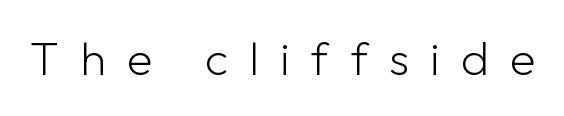
{"serif": "no", "italic": "no", "bold": "no", "weight": "light", "width": "normal", "stroke_contrast": "low", "x_height": "medium", "monospaced": "no", "underline": "no", "letter_spacing": "wide", "letter_spacing_em": 0.45, "glyph_px": 47}
